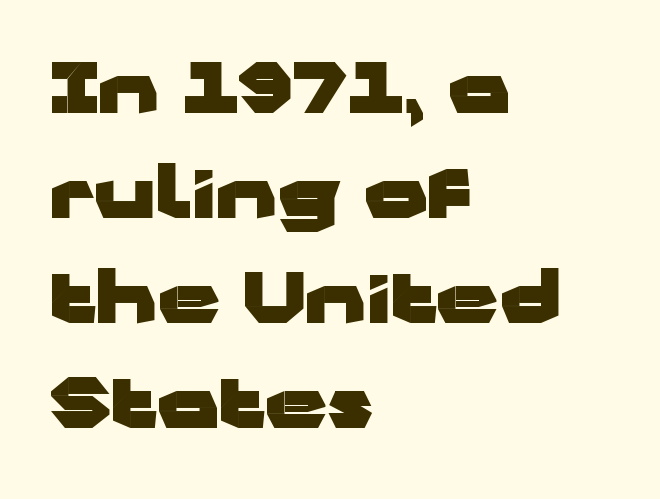
{"serif": "no", "italic": "no", "bold": "yes", "weight": "heavy", "width": "wide", "stroke_contrast": "low", "x_height": "medium", "monospaced": "no", "underline": "no", "align": "left", "line_spacing": "normal", "line_spacing_ratio": 1.52, "letter_spacing": "normal", "letter_spacing_em": 0.0, "glyph_px": 69}
